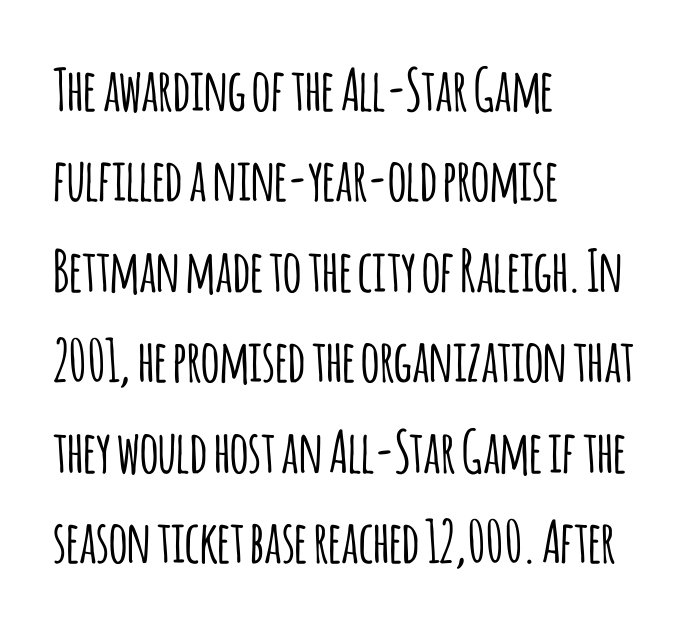
Q: Is the text italic (slanted)? A: No, it is upright.
Q: Is the typeface a serif or a sans-serif typeface? A: Sans-serif.
Q: Is the text underlined? A: No.
Q: How is the paragraph aligned? A: Left-aligned.
Q: Is the spacing between letters normal or unusually wide? A: Normal.
Q: Is the spacing between lines tight, normal or loose? A: Normal.
Q: Width (condensed, normal, or wide)? A: Condensed.
Q: Stroke contrast? A: Low.
Q: x-height? A: Large.
Q: Monospaced? A: No.
